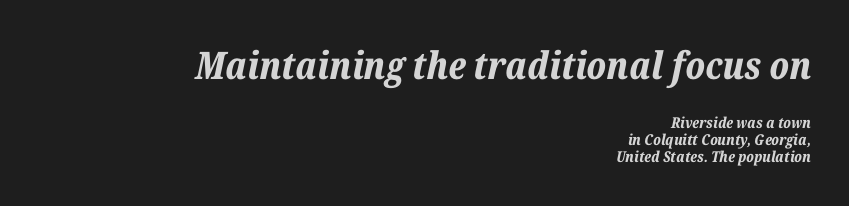
Q: Is the text bold? A: Yes.
Q: Is the text italic (slanted)? A: Yes, it leans right by about 12 degrees.
Q: Is the text underlined? A: No.
Q: How is the paragraph aligned? A: Right-aligned.
Q: Is the spacing between letters normal or unusually wide? A: Normal.
Q: Is the spacing between lines tight, normal or loose? A: Tight.
Q: Which block of text is set in a larger size, the first (top) or the second (bottom)? A: The first (top) one.
Q: Width (condensed, normal, or wide)? A: Normal.
Q: Stroke contrast? A: Low.
Q: x-height? A: Medium.
Q: Monospaced? A: No.
